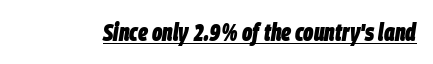
Q: Is the text bold? A: Yes.
Q: Is the text italic (slanted)? A: Yes, it leans right by about 9 degrees.
Q: Is the text underlined? A: Yes.
Q: Is the spacing between letters normal or unusually wide? A: Normal.
